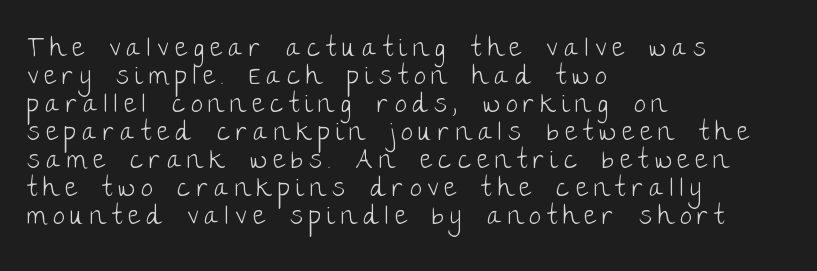
{"italic": "no", "bold": "no", "underline": "no", "align": "left", "line_spacing": "tight", "line_spacing_ratio": 1.08, "letter_spacing": "wide", "letter_spacing_em": 0.24, "glyph_px": 26}
